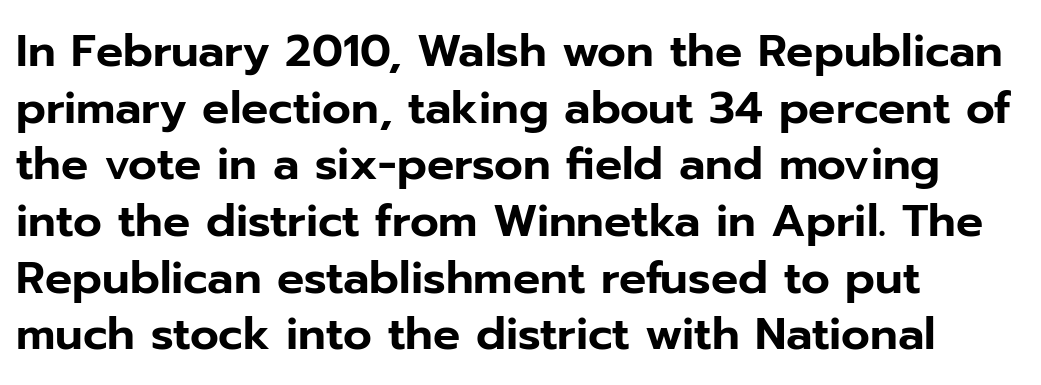
{"serif": "no", "italic": "no", "width": "normal", "stroke_contrast": "low", "x_height": "medium", "monospaced": "no", "underline": "no", "align": "left", "line_spacing": "normal", "line_spacing_ratio": 1.26, "letter_spacing": "normal", "letter_spacing_em": 0.0, "glyph_px": 45}
